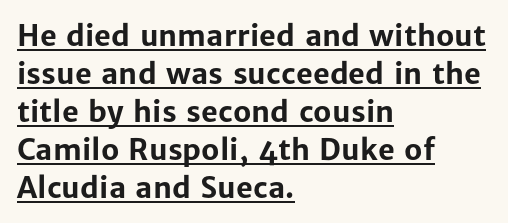
{"serif": "no", "italic": "no", "bold": "yes", "weight": "bold", "width": "normal", "stroke_contrast": "low", "x_height": "medium", "monospaced": "no", "underline": "yes", "align": "left", "line_spacing": "normal", "line_spacing_ratio": 1.31, "letter_spacing": "normal", "letter_spacing_em": 0.0, "glyph_px": 29}
